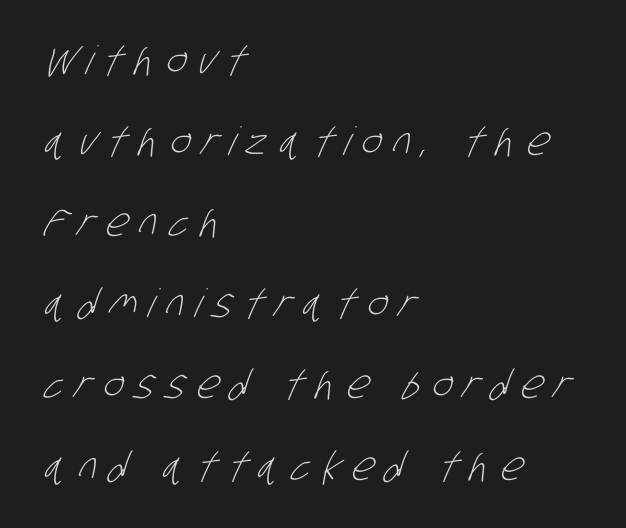
{"serif": "no", "bold": "no", "weight": "light", "width": "condensed", "stroke_contrast": "low", "x_height": "large", "monospaced": "no", "underline": "no", "align": "left", "line_spacing": "loose", "line_spacing_ratio": 2.08, "letter_spacing": "wide", "letter_spacing_em": 0.3, "glyph_px": 39}
